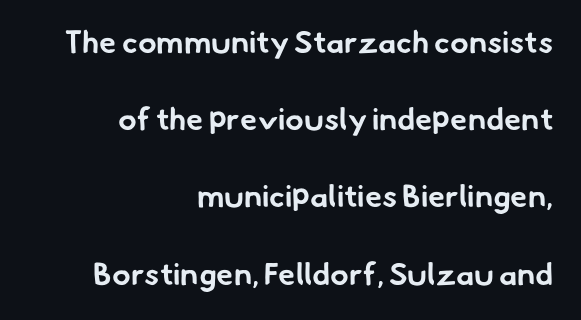
Q: Is the text bold? A: Yes.
Q: Is the typeface a serif or a sans-serif typeface? A: Sans-serif.
Q: Is the text underlined? A: No.
Q: How is the paragraph aligned? A: Right-aligned.
Q: Is the spacing between letters normal or unusually wide? A: Normal.
Q: Is the spacing between lines tight, normal or loose? A: Loose.
Q: Width (condensed, normal, or wide)? A: Normal.
Q: Stroke contrast? A: Low.
Q: x-height? A: Small.
Q: Monospaced? A: No.
